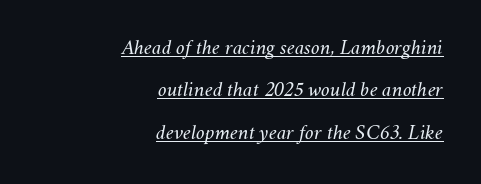
The setting favours the right margin, as signatures and pull-quotes sometimes do. A continuous stroke trails under the words, as in a hyperlink. The block of text is sparse from top to bottom, with ample space between rows. There is no visible air inserted between adjacent glyphs. The strokes carry an ordinary text weight at most. An italicized treatment has been applied to the whole sample.
